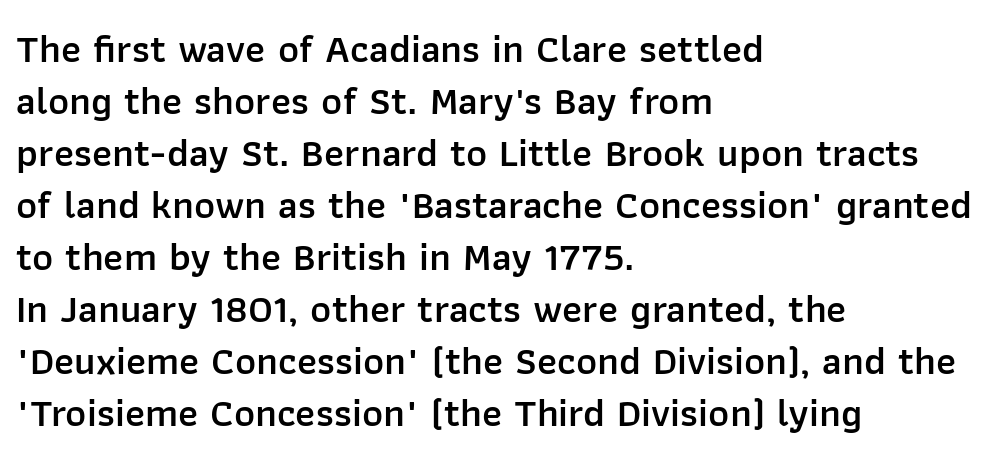
{"serif": "no", "italic": "no", "bold": "semi", "weight": "semibold", "width": "normal", "stroke_contrast": "low", "x_height": "medium", "monospaced": "no", "underline": "no", "align": "left", "line_spacing": "normal", "line_spacing_ratio": 1.3, "letter_spacing": "normal", "letter_spacing_em": 0.0, "glyph_px": 40}
